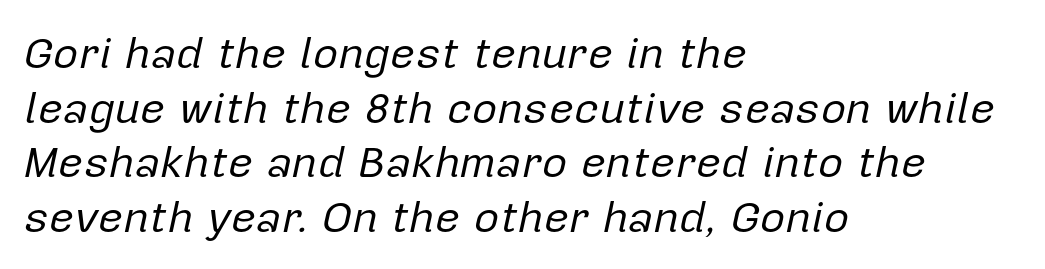
{"italic": "yes", "lean": "right", "slant_degrees": 12, "bold": "no", "weight": "regular", "width": "normal", "stroke_contrast": "low", "x_height": "medium", "monospaced": "no", "underline": "no", "align": "left", "line_spacing_ratio": 1.24, "letter_spacing": "normal", "letter_spacing_em": 0.0, "glyph_px": 44}
